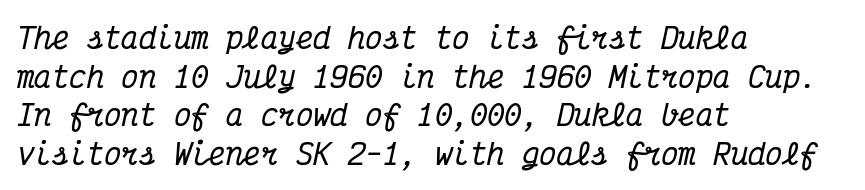
The image shows 29 px condensed serif type, italic (leaning right), monospaced; set left-aligned, normal line spacing (1.33x), normal letter spacing, not underlined; medium stroke contrast and a medium x-height.
